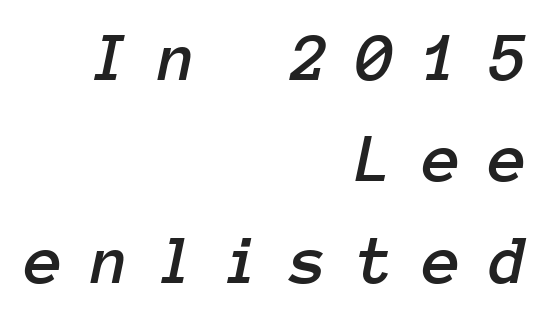
Regular leading. Looking at the ascenders, they clearly lean. The passage shown is typed in a monospace face where columns stay perfectly aligned. The rendering anchors every line to the right-hand side.
